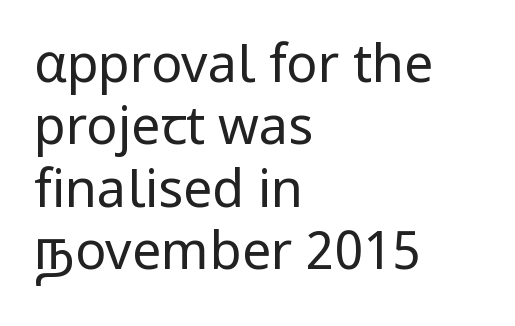
Q: Is the text bold? A: No.
Q: Is the text italic (slanted)? A: No, it is upright.
Q: Is the typeface a serif or a sans-serif typeface? A: Sans-serif.
Q: Is the text underlined? A: No.
Q: How is the paragraph aligned? A: Left-aligned.
Q: Is the spacing between letters normal or unusually wide? A: Normal.
Q: Width (condensed, normal, or wide)? A: Normal.
Q: Stroke contrast? A: Low.
Q: x-height? A: Medium.
Q: Monospaced? A: No.
